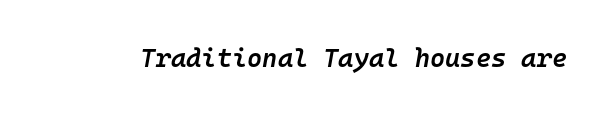
{"italic": "yes", "lean": "right", "slant_degrees": 10, "bold": "semi", "underline": "no", "letter_spacing": "normal", "letter_spacing_em": 0.0, "glyph_px": 26}
